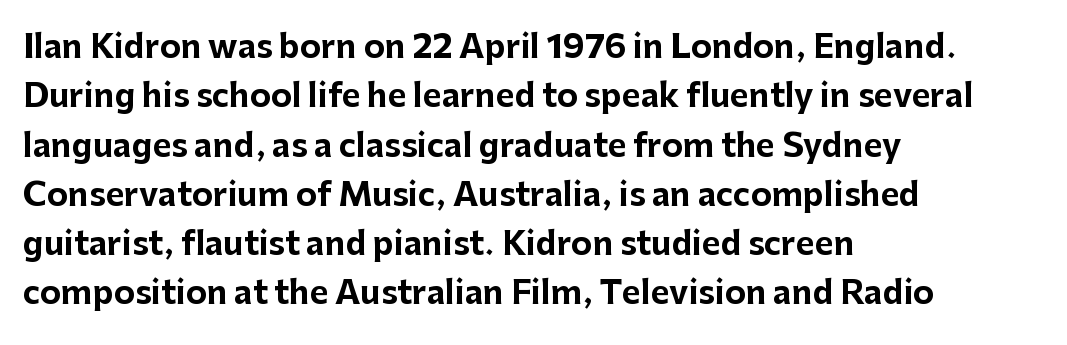
{"serif": "no", "italic": "no", "bold": "yes", "weight": "bold", "width": "normal", "stroke_contrast": "low", "x_height": "medium", "monospaced": "no", "underline": "no", "align": "left", "line_spacing": "normal", "line_spacing_ratio": 1.54, "letter_spacing": "normal", "letter_spacing_em": 0.0, "glyph_px": 32}
